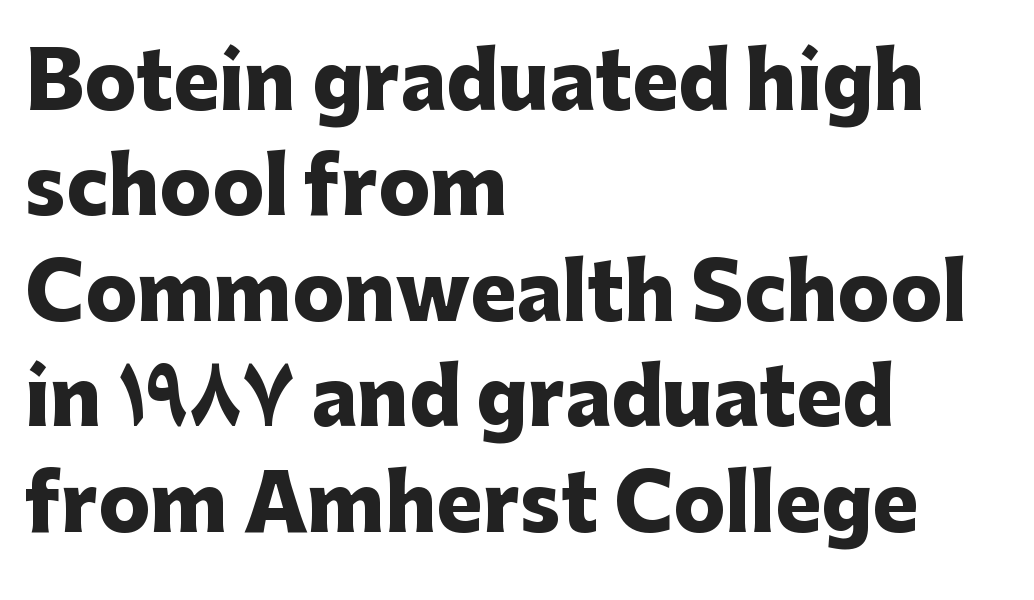
Regarding serifs, this sample does without them. In terms of letterspacing, this is plain default setting. Has an underline been added? It has not. How heavy is the stroke? Heavy — this is a bold.
